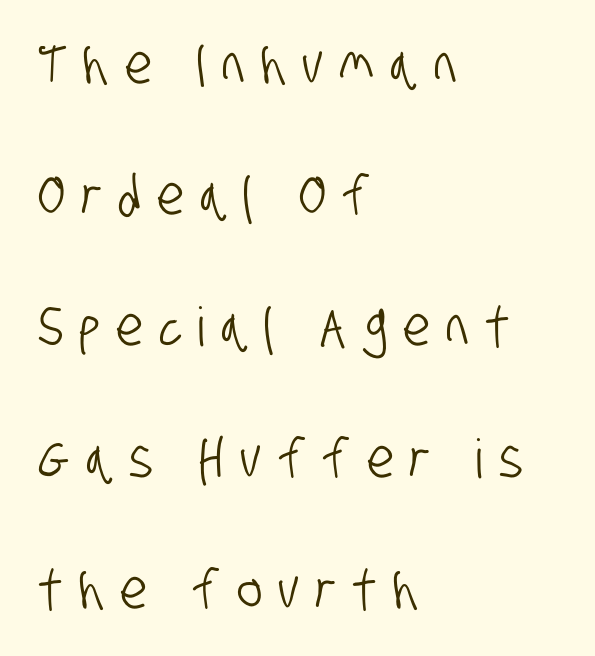
Q: Is the typeface a serif or a sans-serif typeface? A: Sans-serif.
Q: Is the text underlined? A: No.
Q: How is the paragraph aligned? A: Left-aligned.
Q: Is the spacing between letters normal or unusually wide? A: Unusually wide.
Q: Is the spacing between lines tight, normal or loose? A: Loose.
Q: Width (condensed, normal, or wide)? A: Condensed.
Q: Stroke contrast? A: Low.
Q: x-height? A: Large.
Q: Monospaced? A: No.
